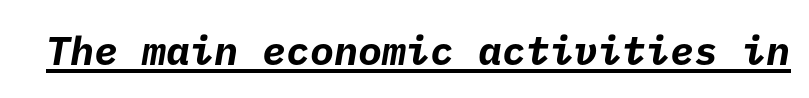
Q: Is the text bold? A: Yes.
Q: Is the typeface a serif or a sans-serif typeface? A: Sans-serif.
Q: Is the text underlined? A: Yes.
Q: Is the spacing between letters normal or unusually wide? A: Normal.
Q: Width (condensed, normal, or wide)? A: Normal.
Q: Stroke contrast? A: Low.
Q: x-height? A: Medium.
